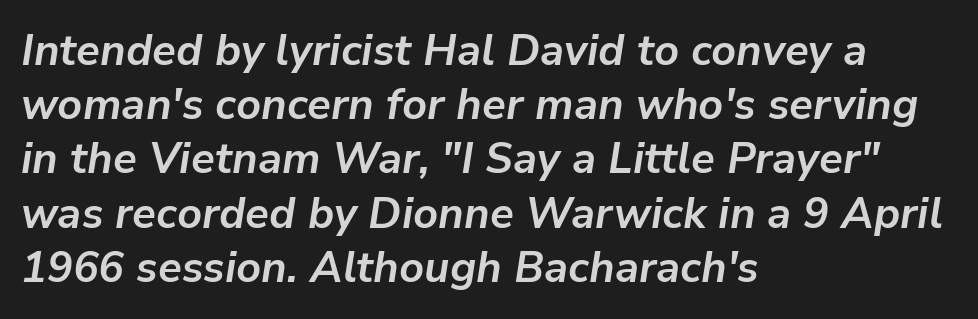
The image shows 43 px bold type, italic (leaning right); set left-aligned, normal line spacing (1.26x), normal letter spacing, not underlined; low stroke contrast and a medium x-height.
